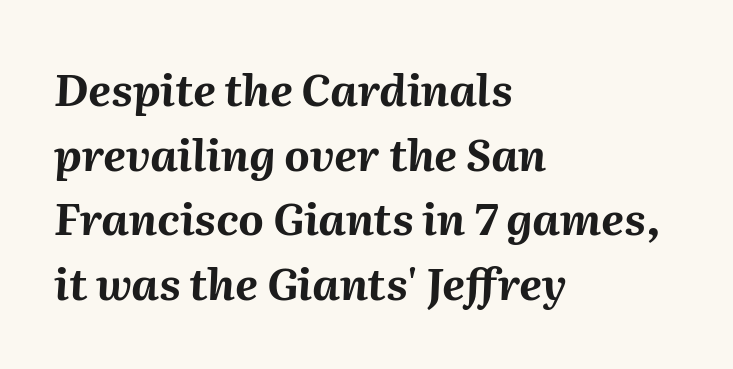
Q: Is the text bold? A: Yes.
Q: Is the text italic (slanted)? A: Yes, it leans right by about 2 degrees.
Q: Is the text underlined? A: No.
Q: How is the paragraph aligned? A: Left-aligned.
Q: Is the spacing between letters normal or unusually wide? A: Normal.
Q: Is the spacing between lines tight, normal or loose? A: Normal.
Q: Width (condensed, normal, or wide)? A: Normal.
Q: Stroke contrast? A: Medium.
Q: x-height? A: Medium.
Q: Monospaced? A: No.
